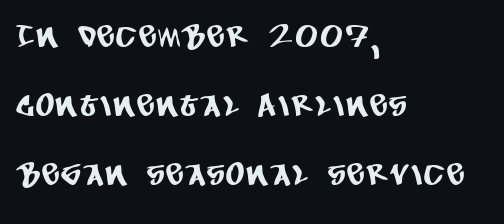
{"serif": "no", "width": "condensed", "stroke_contrast": "low", "x_height": "large", "monospaced": "no", "underline": "no", "align": "left", "line_spacing": "loose", "line_spacing_ratio": 2.22, "glyph_px": 31}
